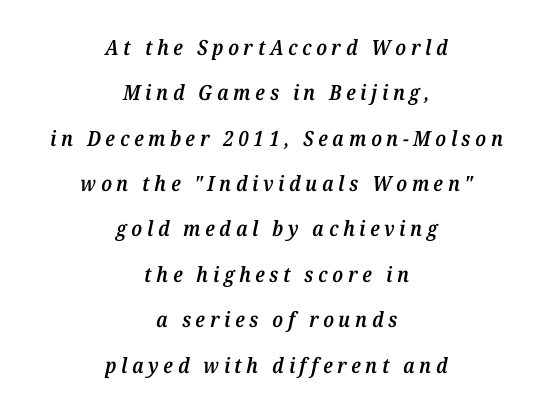
{"italic": "yes", "lean": "right", "slant_degrees": 12, "bold": "semi", "underline": "no", "align": "center", "line_spacing": "loose", "line_spacing_ratio": 2.16, "letter_spacing": "wide", "letter_spacing_em": 0.22, "glyph_px": 21}
